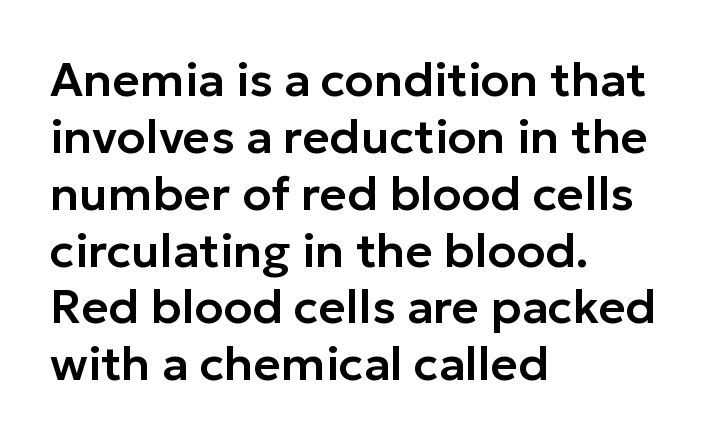
{"serif": "no", "italic": "no", "width": "normal", "stroke_contrast": "low", "x_height": "medium", "monospaced": "no", "underline": "no", "align": "left", "line_spacing_ratio": 1.21, "letter_spacing": "normal", "letter_spacing_em": 0.0, "glyph_px": 47}
